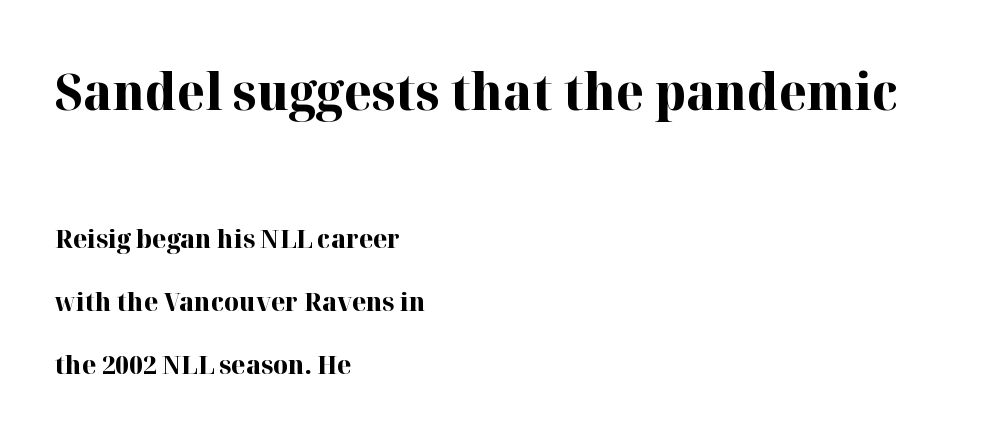
The image shows 51 px bold serif type, upright; set left-aligned, loose line spacing (2.43x), normal letter spacing, not underlined; the first (top) block is 1.96x larger; high stroke contrast and a medium x-height.
